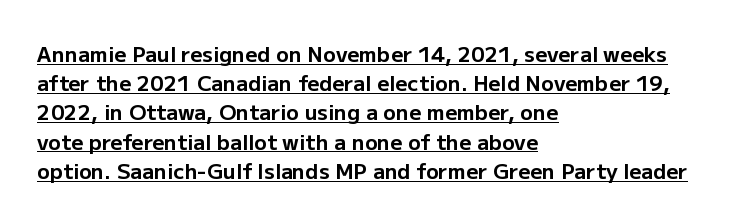
{"italic": "no", "bold": "yes", "underline": "yes", "align": "left", "line_spacing": "normal", "line_spacing_ratio": 1.39, "letter_spacing": "normal", "letter_spacing_em": 0.0, "glyph_px": 21}
